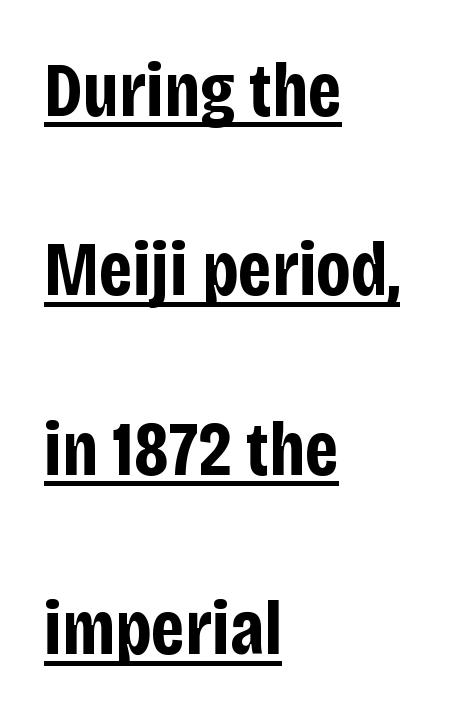
Q: Is the text bold? A: Yes.
Q: Is the text italic (slanted)? A: No, it is upright.
Q: Is the typeface a serif or a sans-serif typeface? A: Sans-serif.
Q: Is the text underlined? A: Yes.
Q: How is the paragraph aligned? A: Left-aligned.
Q: Is the spacing between letters normal or unusually wide? A: Normal.
Q: Is the spacing between lines tight, normal or loose? A: Loose.
Q: Width (condensed, normal, or wide)? A: Condensed.
Q: Stroke contrast? A: Low.
Q: x-height? A: Large.
Q: Monospaced? A: No.
